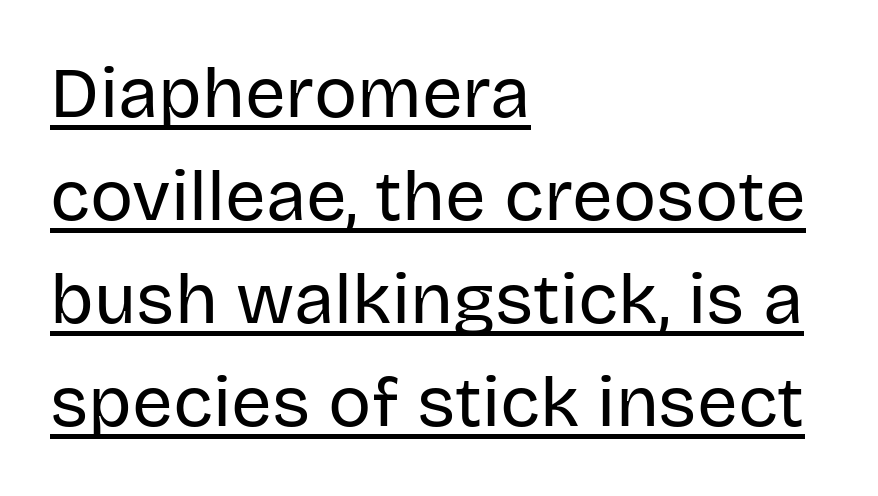
{"serif": "no", "italic": "no", "bold": "no", "weight": "regular", "width": "normal", "stroke_contrast": "low", "x_height": "large", "monospaced": "no", "underline": "yes", "align": "left", "line_spacing": "normal", "line_spacing_ratio": 1.43, "letter_spacing": "normal", "letter_spacing_em": 0.0, "glyph_px": 72}
